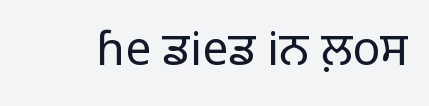
The letters advance in unequal steps, a hallmark of proportional type. Weight: regular or lighter. To sum up the face: it is a sans, with no serifs. Honestly, the letter spacing is just normal — you wouldn't notice it.
